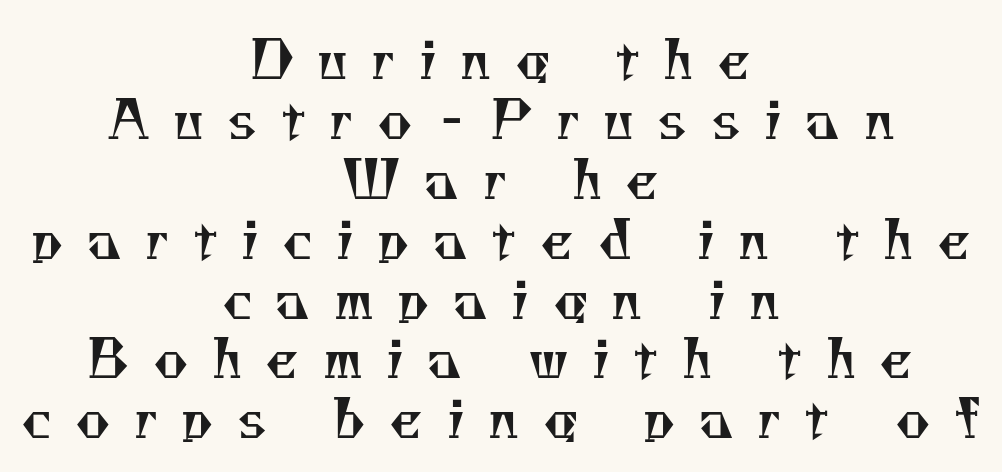
The image shows 53 px regular-weight serif type; set centered, tight line spacing (1.13x), unusually wide letter spacing (+0.44 em), not underlined; medium stroke contrast and a small x-height.
